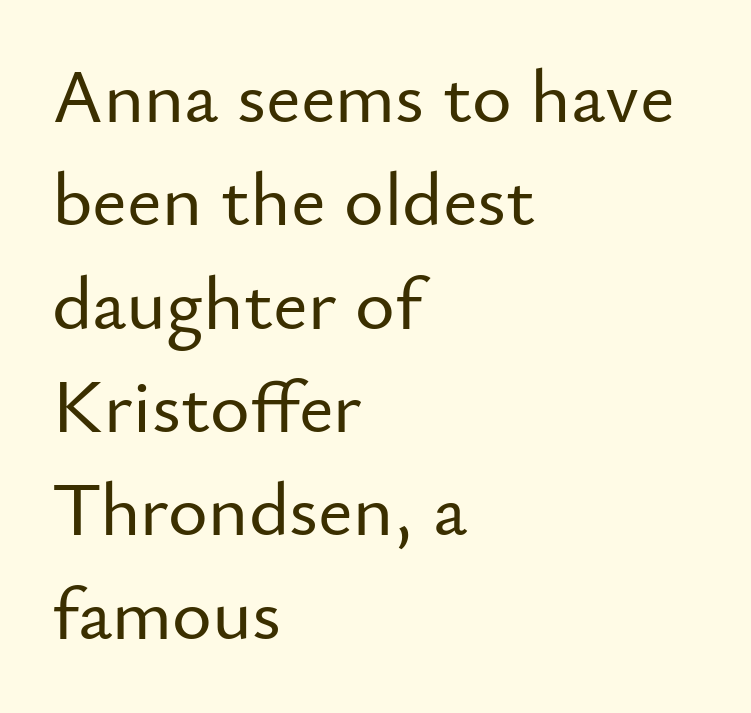
Q: Is the text italic (slanted)? A: No, it is upright.
Q: Is the typeface a serif or a sans-serif typeface? A: Sans-serif.
Q: Is the text underlined? A: No.
Q: How is the paragraph aligned? A: Left-aligned.
Q: Is the spacing between letters normal or unusually wide? A: Normal.
Q: Is the spacing between lines tight, normal or loose? A: Normal.
Q: Width (condensed, normal, or wide)? A: Normal.
Q: Stroke contrast? A: Low.
Q: x-height? A: Small.
Q: Monospaced? A: No.
